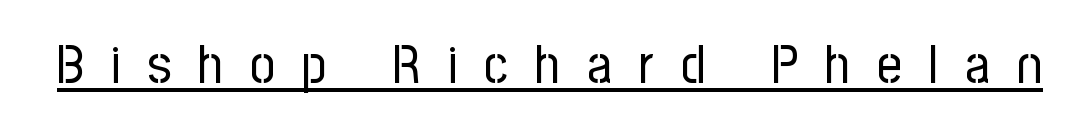
The image shows 54 px regular-weight, condensed sans-serif type, upright; set unusually wide letter spacing (+0.5 em), underlined; low stroke contrast and a medium x-height.
